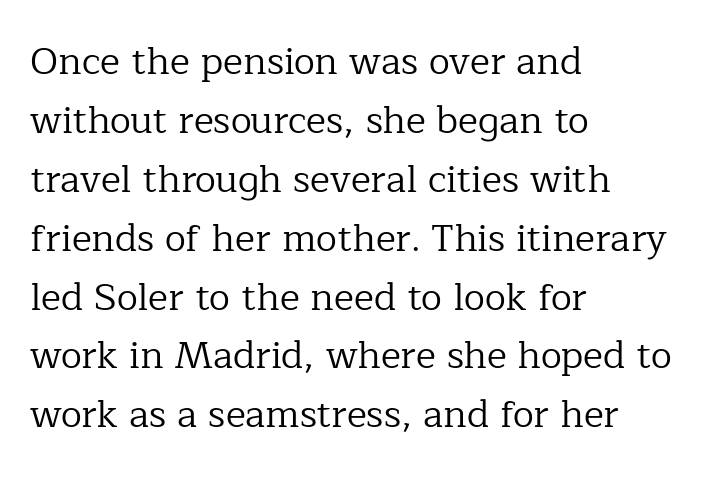
Q: Is the text bold? A: No.
Q: Is the text italic (slanted)? A: No, it is upright.
Q: Is the typeface a serif or a sans-serif typeface? A: Serif.
Q: Is the text underlined? A: No.
Q: How is the paragraph aligned? A: Left-aligned.
Q: Is the spacing between letters normal or unusually wide? A: Normal.
Q: Is the spacing between lines tight, normal or loose? A: Normal.
Q: Width (condensed, normal, or wide)? A: Normal.
Q: Stroke contrast? A: Low.
Q: x-height? A: Medium.
Q: Monospaced? A: No.
